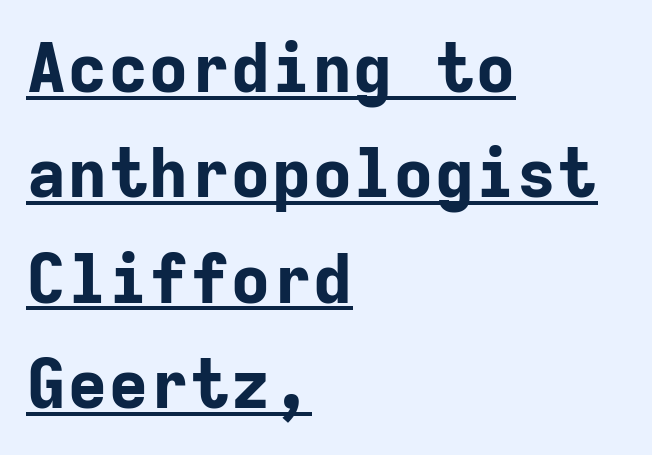
The image shows 68 px bold sans-serif type, upright, monospaced; set left-aligned, normal line spacing (1.55x), normal letter spacing, underlined; low stroke contrast and a medium x-height.
